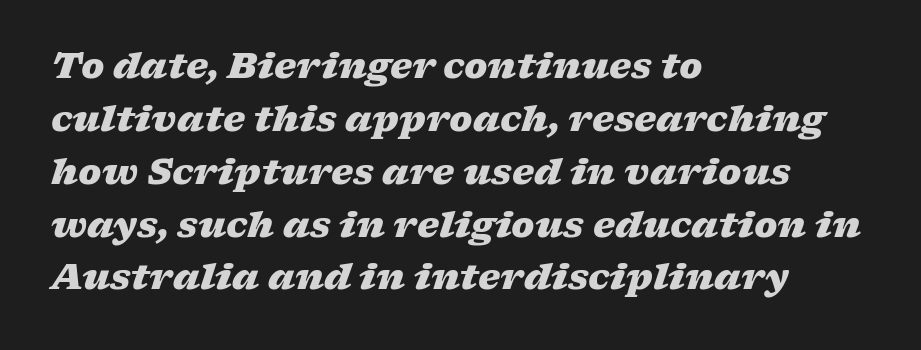
{"italic": "yes", "lean": "right", "slant_degrees": 17, "bold": "yes", "weight": "heavy", "width": "wide", "stroke_contrast": "low", "x_height": "medium", "monospaced": "no", "underline": "no", "align": "left", "line_spacing": "normal", "line_spacing_ratio": 1.51, "letter_spacing": "normal", "letter_spacing_em": 0.0, "glyph_px": 35}
